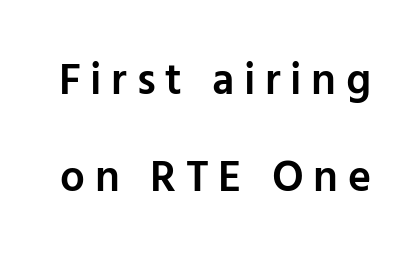
Q: Is the text bold? A: Semi-bold.
Q: Is the text italic (slanted)? A: No, it is upright.
Q: Is the typeface a serif or a sans-serif typeface? A: Sans-serif.
Q: Is the text underlined? A: No.
Q: Is the spacing between letters normal or unusually wide? A: Unusually wide.
Q: Is the spacing between lines tight, normal or loose? A: Loose.
Q: Width (condensed, normal, or wide)? A: Normal.
Q: Stroke contrast? A: Low.
Q: x-height? A: Medium.
Q: Monospaced? A: No.
